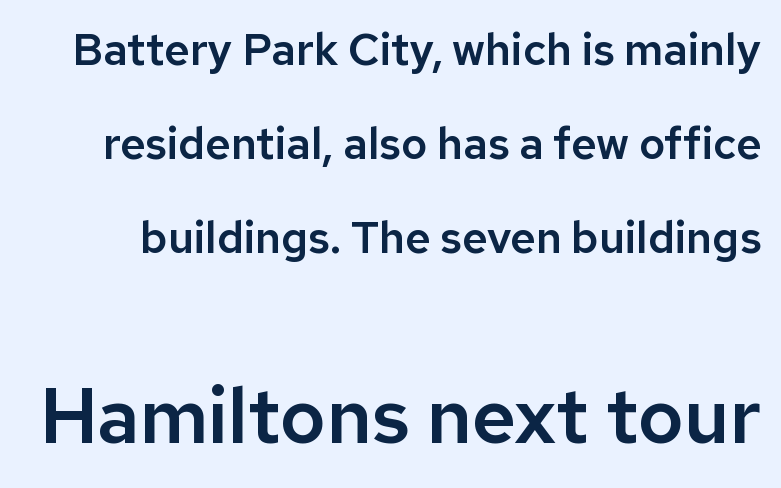
The image shows 77 px sans-serif type, upright; set loose line spacing (2.14x), normal letter spacing, not underlined; the second (bottom) block is 1.75x larger; low stroke contrast and a medium x-height.
